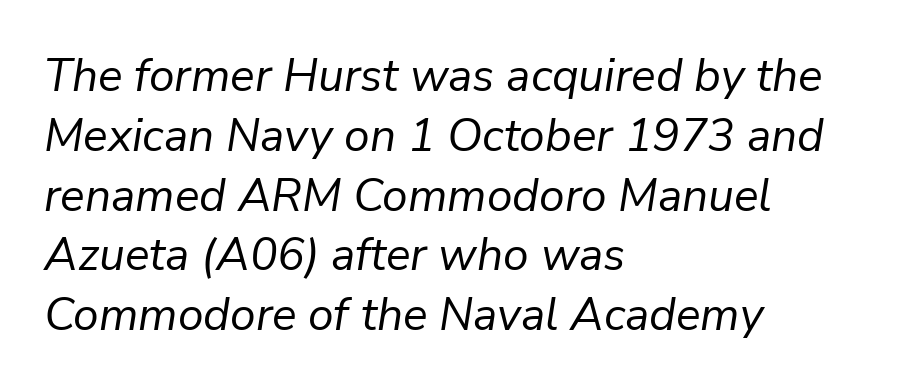
The image shows 46 px regular-weight type, italic (leaning right); set left-aligned, normal line spacing (1.3x), normal letter spacing, not underlined; low stroke contrast and a medium x-height.
